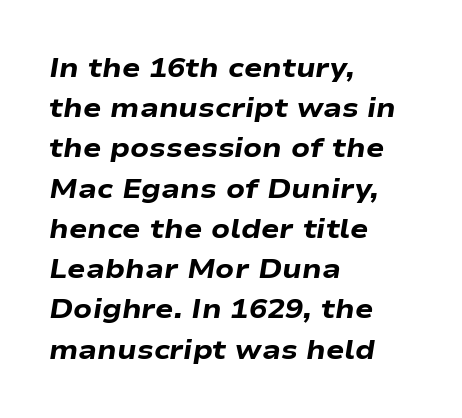
Reading down the column, the eye jumps a familiar distance to each next line. Compared with typical body copy, the letter spacing here is the same. In CSS terms this would be text-align: left. I'd describe the lettering as bold — thick and assertive. An italicized treatment has been applied to the whole sample. Rule under the text: the space is simply empty.
